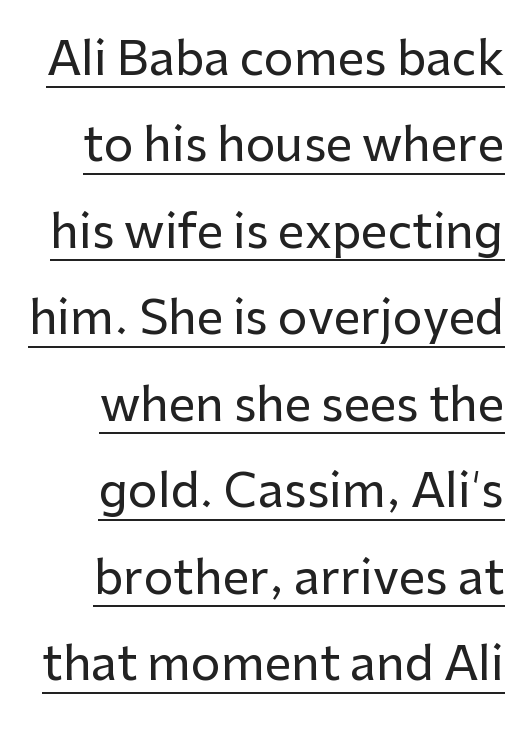
The image shows 47 px sans-serif type, upright; set right-aligned, line spacing 1.84x, normal letter spacing, underlined; low stroke contrast and a medium x-height.
